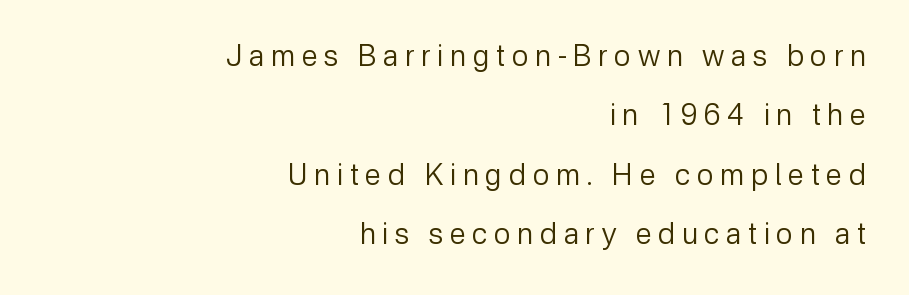
Q: Is the text bold? A: No.
Q: Is the text italic (slanted)? A: No, it is upright.
Q: Is the typeface a serif or a sans-serif typeface? A: Sans-serif.
Q: Is the text underlined? A: No.
Q: How is the paragraph aligned? A: Right-aligned.
Q: Is the spacing between letters normal or unusually wide? A: Unusually wide.
Q: Is the spacing between lines tight, normal or loose? A: Loose.
Q: Width (condensed, normal, or wide)? A: Normal.
Q: Stroke contrast? A: Low.
Q: x-height? A: Medium.
Q: Monospaced? A: No.
